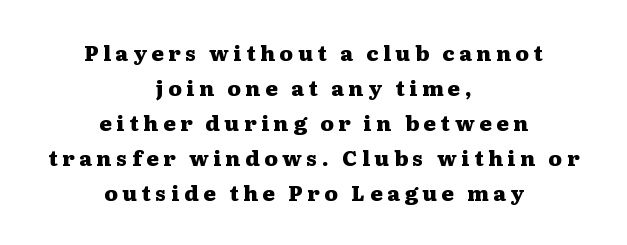
The typesetter chose a symmetrical, centered arrangement here. The typesetting leans heavy: a genuine bold. Look at the tracking — it's clearly loosened, letters drifting apart. Regular leading. Every stem runs plumb, perpendicular to the baseline. Any mark beneath the type? The region is blank.
